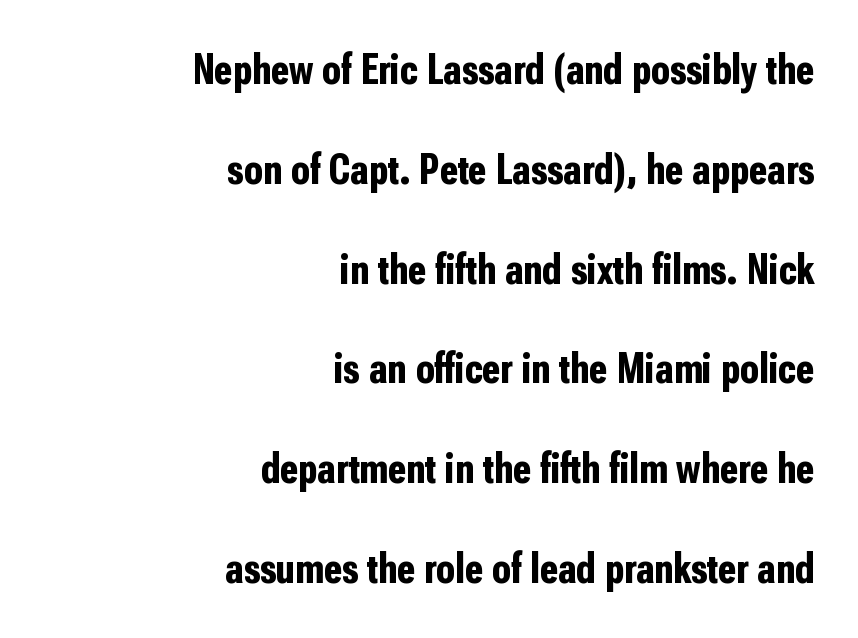
The image shows 43 px bold, condensed sans-serif type, upright; set right-aligned, loose line spacing (2.32x), normal letter spacing, not underlined; low stroke contrast and a medium x-height.
